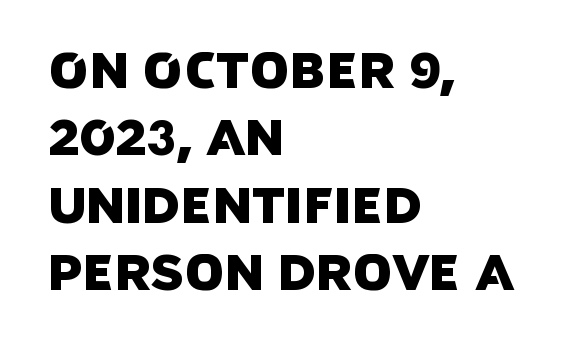
Q: Is the typeface a serif or a sans-serif typeface? A: Sans-serif.
Q: Is the text underlined? A: No.
Q: How is the paragraph aligned? A: Left-aligned.
Q: Is the spacing between letters normal or unusually wide? A: Normal.
Q: Is the spacing between lines tight, normal or loose? A: Normal.
Q: Width (condensed, normal, or wide)? A: Normal.
Q: Stroke contrast? A: Low.
Q: x-height? A: Large.
Q: Monospaced? A: No.
